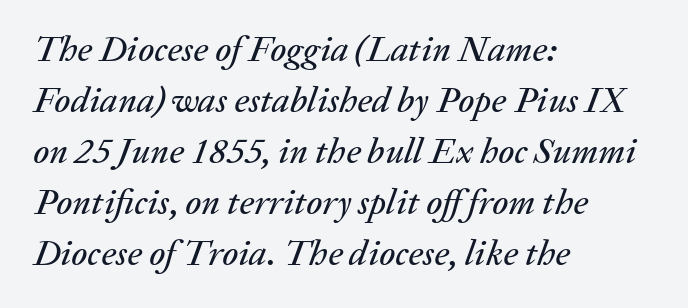
{"italic": "yes", "lean": "right", "slant_degrees": 20, "width": "normal", "stroke_contrast": "low", "x_height": "medium", "monospaced": "no", "underline": "no", "align": "left", "line_spacing": "normal", "line_spacing_ratio": 1.42, "letter_spacing": "normal", "letter_spacing_em": 0.0, "glyph_px": 36}
